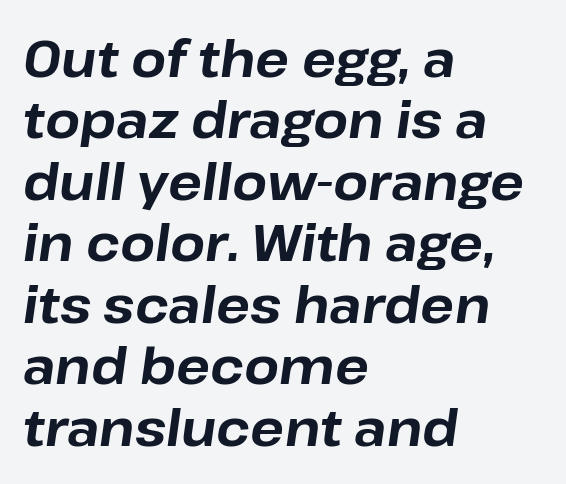
Letters rest on an invisible, unmarked baseline. Proportional: the letters do not fall into vertical columns. Line starts are locked; line ends wander. Look at the tracking — it's just the regular setting, nothing added. The specimen reads as italic at a glance. Is the type bold? Yes — the strokes are clearly thick and heavy.
